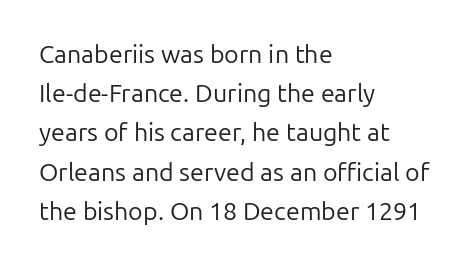
Is this a heavy cut? Hardly; it is regular or lighter. In CSS terms this would be text-align: left. Words appear dense and cohesive because spacing is normal. The gap between lines stays unmarked. Reading down the column, the eye jumps a familiar distance to each next line. This is roman type, the default non-slanted kind.
